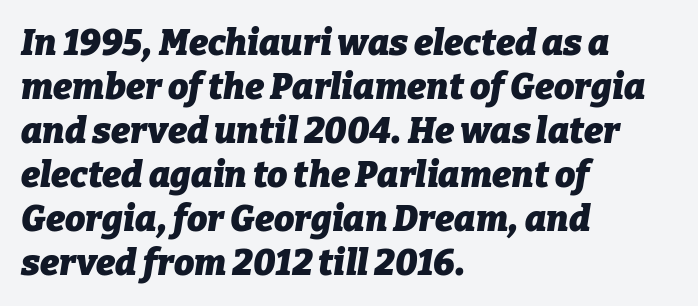
The image shows 36 px heavy type, italic (leaning right); set left-aligned, line spacing 1.22x, normal letter spacing, not underlined; low stroke contrast and a medium x-height.
